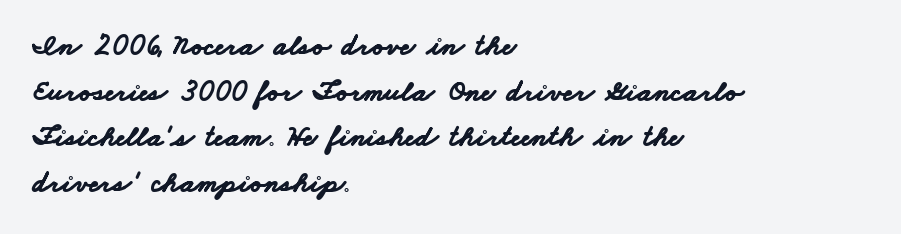
Q: Is the text bold? A: Yes.
Q: Is the typeface a serif or a sans-serif typeface? A: Sans-serif.
Q: Is the text underlined? A: No.
Q: How is the paragraph aligned? A: Left-aligned.
Q: Is the spacing between letters normal or unusually wide? A: Normal.
Q: Is the spacing between lines tight, normal or loose? A: Normal.
Q: Width (condensed, normal, or wide)? A: Wide.
Q: Stroke contrast? A: Low.
Q: x-height? A: Small.
Q: Monospaced? A: No.
